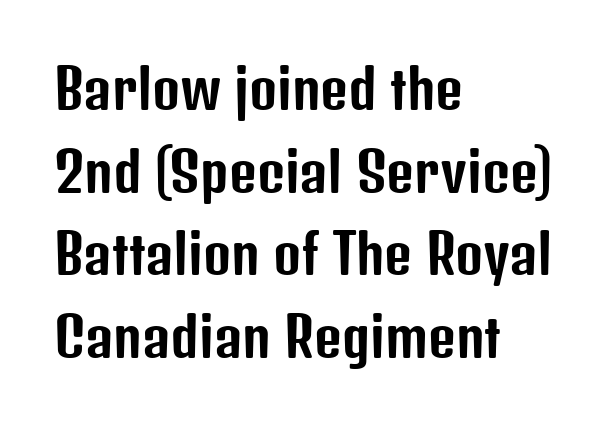
The lines are quadded left. Type without underlining. Are there feet on the stems? There aren't — it's a sans. Caption: standard tracking, unaltered. A typesetter would call this proportional, since set widths differ per character.
